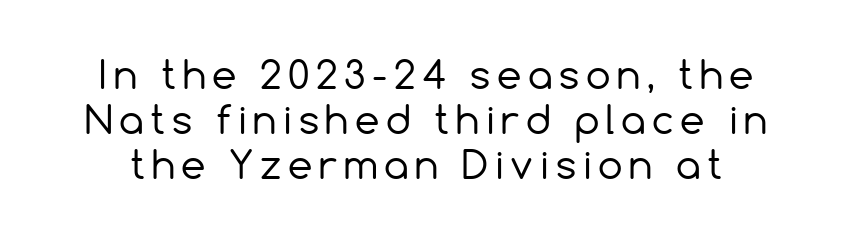
Q: Is the text bold? A: No.
Q: Is the text italic (slanted)? A: No, it is upright.
Q: Is the typeface a serif or a sans-serif typeface? A: Sans-serif.
Q: Is the text underlined? A: No.
Q: Width (condensed, normal, or wide)? A: Normal.
Q: x-height? A: Medium.
Q: Monospaced? A: No.
